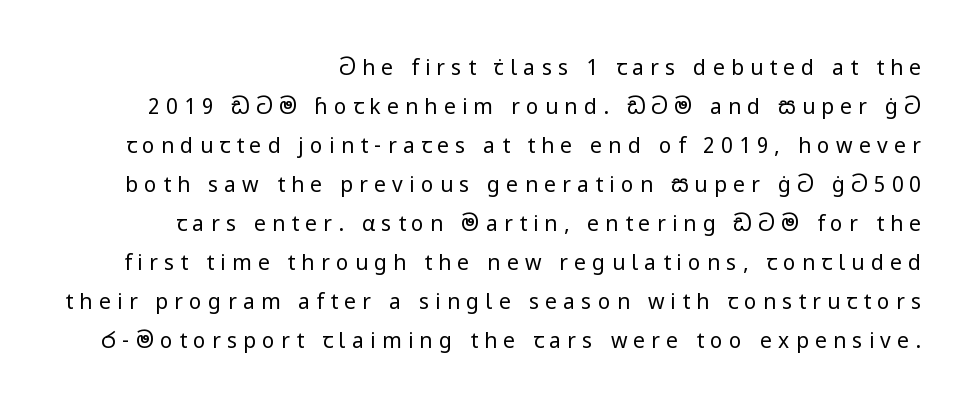
In CSS terms this would be text-align: right. The gaps between neighbouring characters are conspicuously large. Underlining? Definitely not there. Each stroke keeps to a modest, everyday thickness or less.
